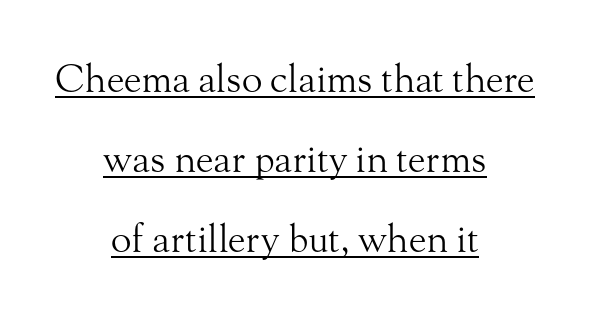
The image shows 38 px light serif type, upright; set centered, loose line spacing (2.1x), normal letter spacing, underlined; medium stroke contrast and a small x-height.
